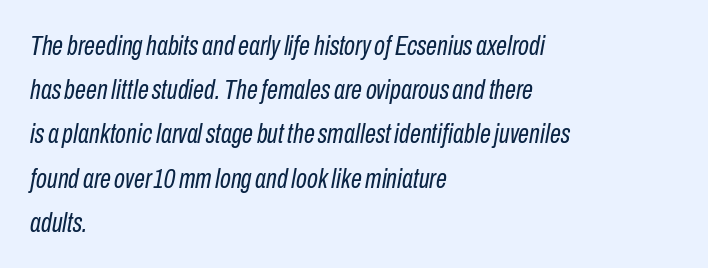
The image shows 28 px regular-weight, condensed type, italic (leaning right); set left-aligned, normal line spacing (1.58x), normal letter spacing, not underlined; low stroke contrast and a medium x-height.
